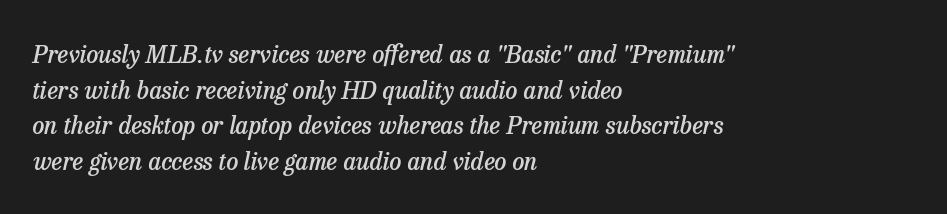
The image shows 24 px text type, italic (leaning right); set left-aligned, normal line spacing (1.48x), normal letter spacing, not underlined.
